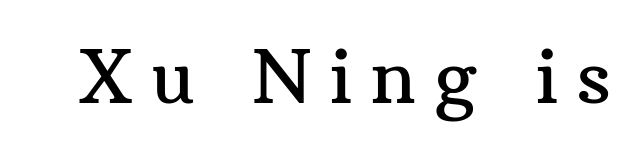
The image shows 74 px serif type, upright; set unusually wide letter spacing (+0.23 em), not underlined; medium stroke contrast and a medium x-height.
